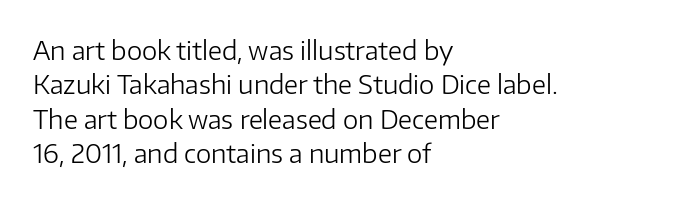
The image shows 26 px text type, upright; set left-aligned, normal line spacing (1.32x), normal letter spacing, not underlined.
